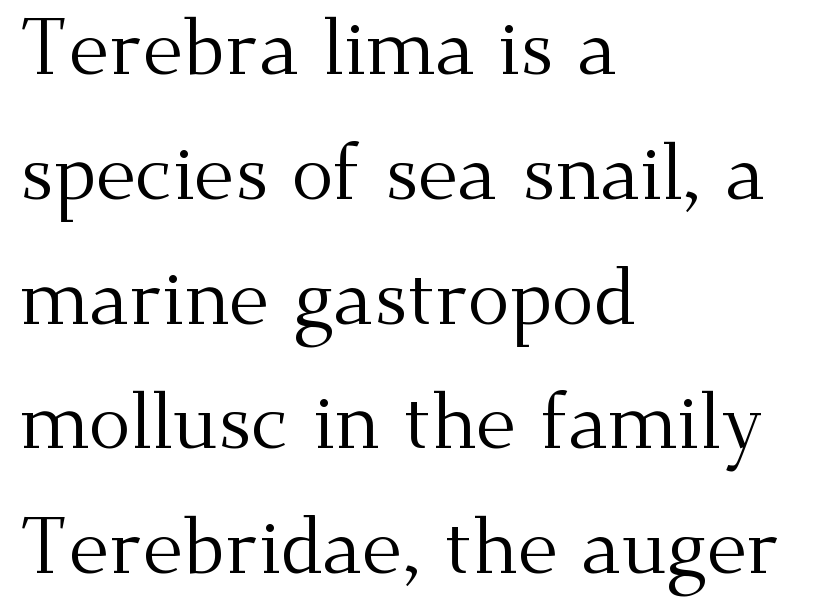
The image shows 78 px regular-weight serif type, upright; set left-aligned, normal line spacing (1.6x), normal letter spacing, not underlined; medium stroke contrast and a small x-height.
